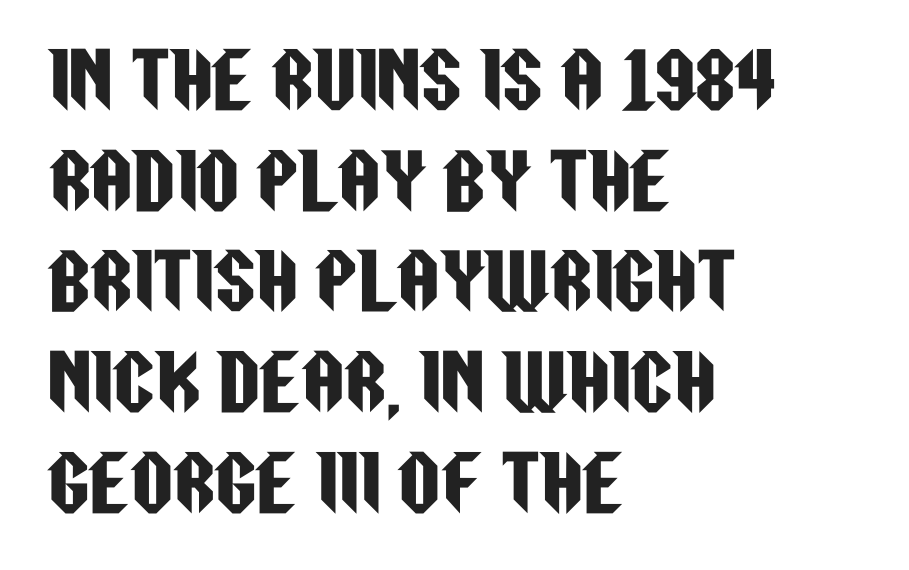
The image shows 73 px condensed sans-serif type, upright; set left-aligned, normal line spacing (1.38x), normal letter spacing, not underlined; low stroke contrast and a large x-height.
